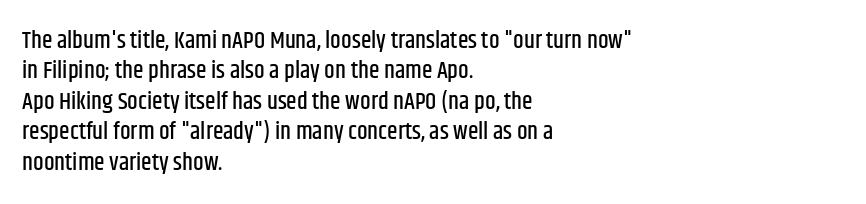
Unmarked baselines from the first word to the last. Short and long lines alike share a common starting point at left. The horizontal fit of the characters is conventional and even. Leading matches the norm, producing a regular column. In terms of posture, this sample is upright.
